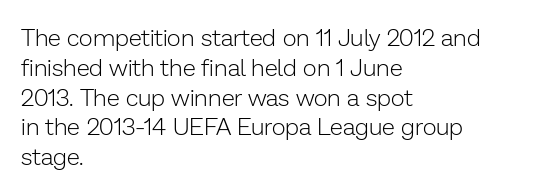
Q: Is the text bold? A: No.
Q: Is the text italic (slanted)? A: No, it is upright.
Q: Is the text underlined? A: No.
Q: How is the paragraph aligned? A: Left-aligned.
Q: Is the spacing between letters normal or unusually wide? A: Normal.
